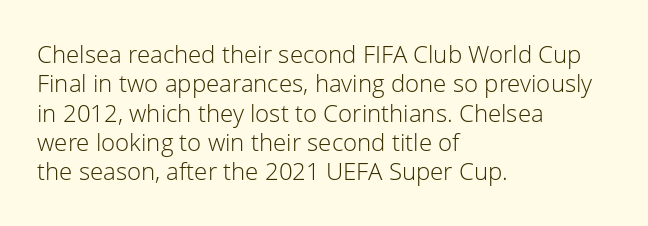
{"italic": "no", "bold": "no", "underline": "no", "align": "left", "line_spacing_ratio": 1.22, "letter_spacing": "normal", "letter_spacing_em": 0.0, "glyph_px": 24}
